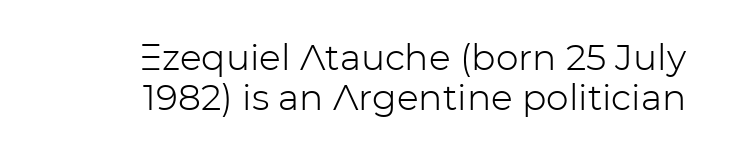
Q: Is the text bold? A: No.
Q: Is the text italic (slanted)? A: No, it is upright.
Q: Is the typeface a serif or a sans-serif typeface? A: Sans-serif.
Q: Is the text underlined? A: No.
Q: Is the spacing between letters normal or unusually wide? A: Normal.
Q: Is the spacing between lines tight, normal or loose? A: Tight.
Q: Width (condensed, normal, or wide)? A: Normal.
Q: Stroke contrast? A: Low.
Q: x-height? A: Medium.
Q: Monospaced? A: No.
